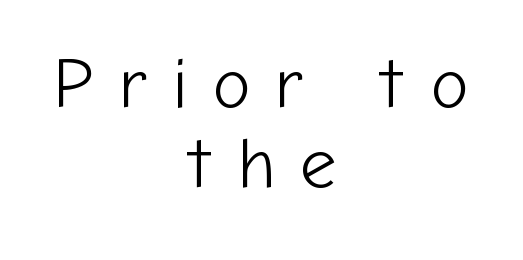
Just letters on the line, the space beneath them empty. The face used here is proportionally spaced, like ordinary book or web type. Font category for this specimen: sans-serif. Is there any slant? The stems are plumb.
